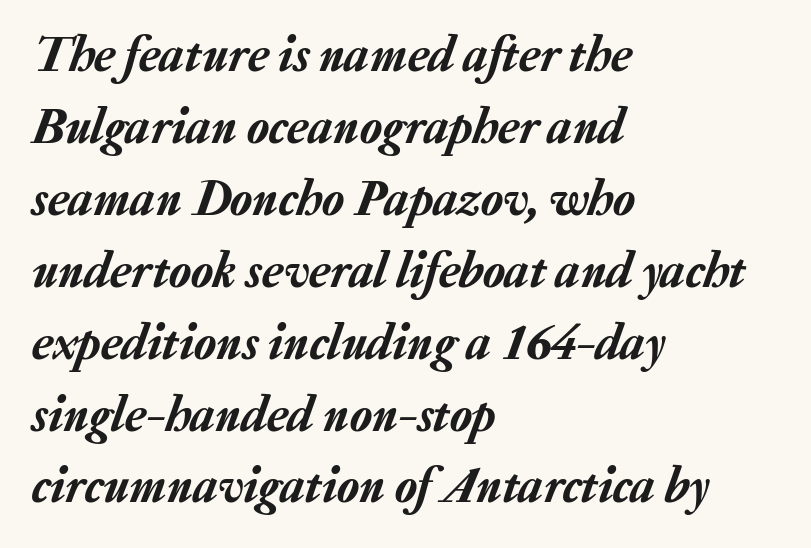
The image shows 51 px text type, italic (leaning right); set left-aligned, normal line spacing (1.41x), normal letter spacing, not underlined; low stroke contrast and a medium x-height.
